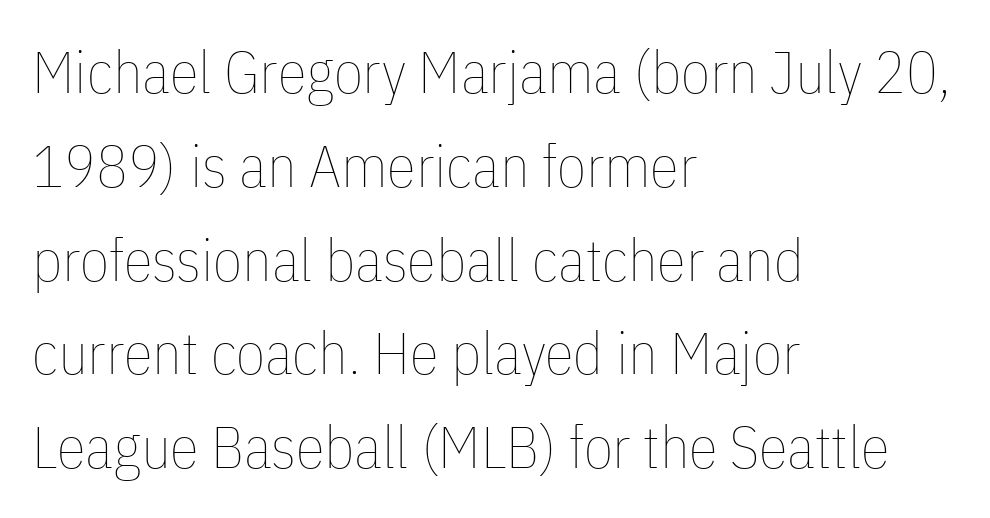
{"italic": "no", "bold": "no", "weight": "thin", "width": "condensed", "stroke_contrast": "low", "x_height": "medium", "monospaced": "no", "underline": "no", "align": "left", "line_spacing": "normal", "line_spacing_ratio": 1.59, "letter_spacing": "normal", "letter_spacing_em": 0.0, "glyph_px": 59}
